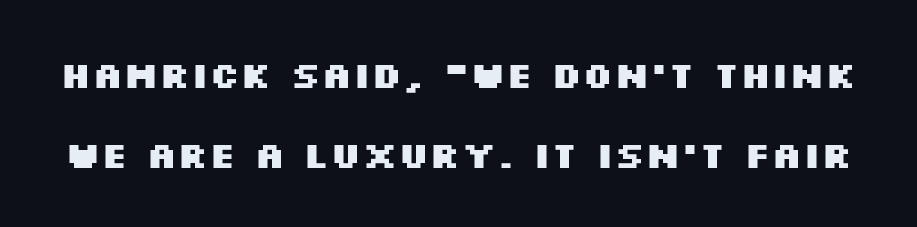
The space beneath each line is pristine and unruled. The letters stand straight up with perfectly vertical stems. The gaps between neighbouring characters are ordinary and unremarkable. The rendering shows plain stroke endings on the letterforms — a sans-serif design. The rendering uses natural spacing where letterforms have individual widths. Summary of weight: heavy, a full bold.
